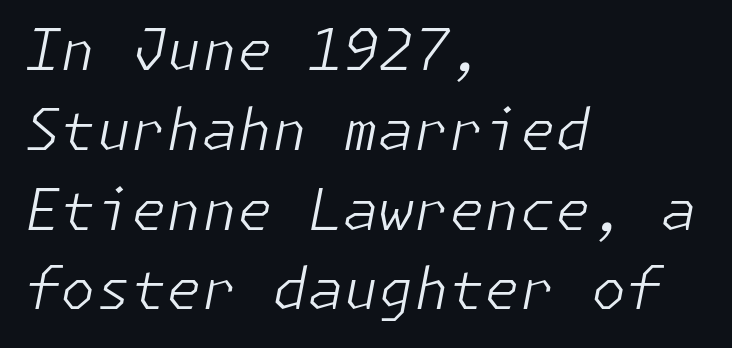
Tall strokes in this sample are angled rather than plumb. Between one letter and the next there's only the usual sliver of space. Notice how the passage keeps a crisp vertical edge on the left only. The block of text has a typical density, with ordinary space between rows.
